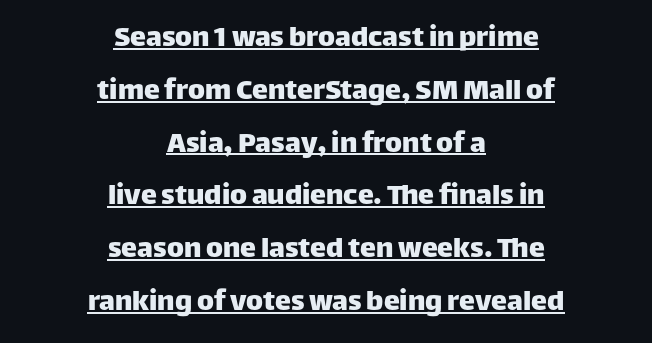
{"serif": "no", "italic": "no", "width": "normal", "stroke_contrast": "low", "x_height": "large", "monospaced": "no", "underline": "yes", "align": "center", "line_spacing": "normal", "line_spacing_ratio": 1.65, "letter_spacing": "normal", "letter_spacing_em": 0.0, "glyph_px": 32}
